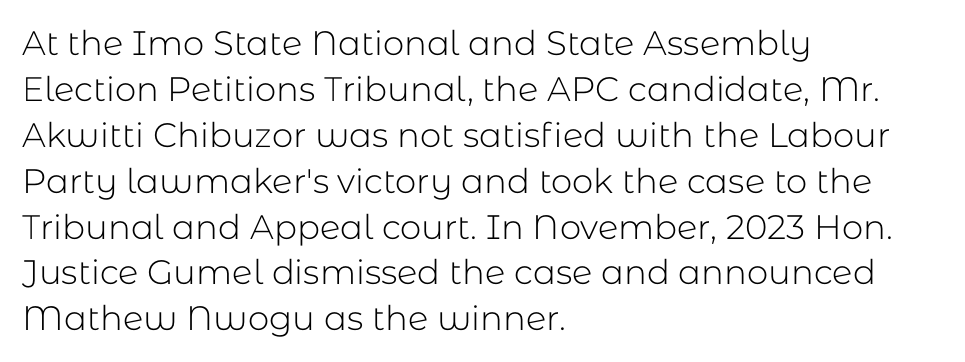
This sample is left-justified, so line endings fall wherever the words run out. Students, observe: this is what conventionally led text looks like. Bold? No — there's no thickening of the strokes. Beneath every word, the page is bare. You can tell it's not italic because the verticals are truly vertical. Tracking value appears to be zero — textbook default spacing.
